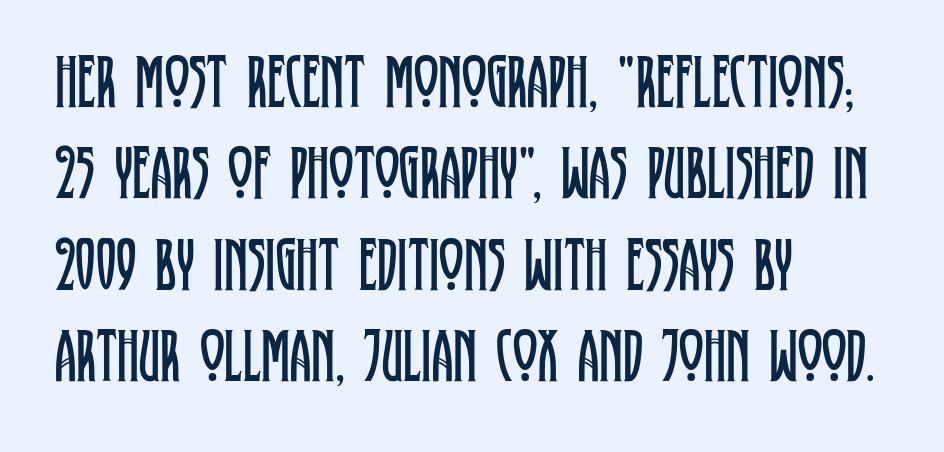
Left-aligned paragraph, ragged on the right. Each letter keeps its own natural width here, so spacing adapts to shape. Regarding serifs, this sample has them. Words appear dense and cohesive because spacing is normal. Every stem runs plumb, perpendicular to the baseline. Vertical stems look standard width or narrower in stroke.
